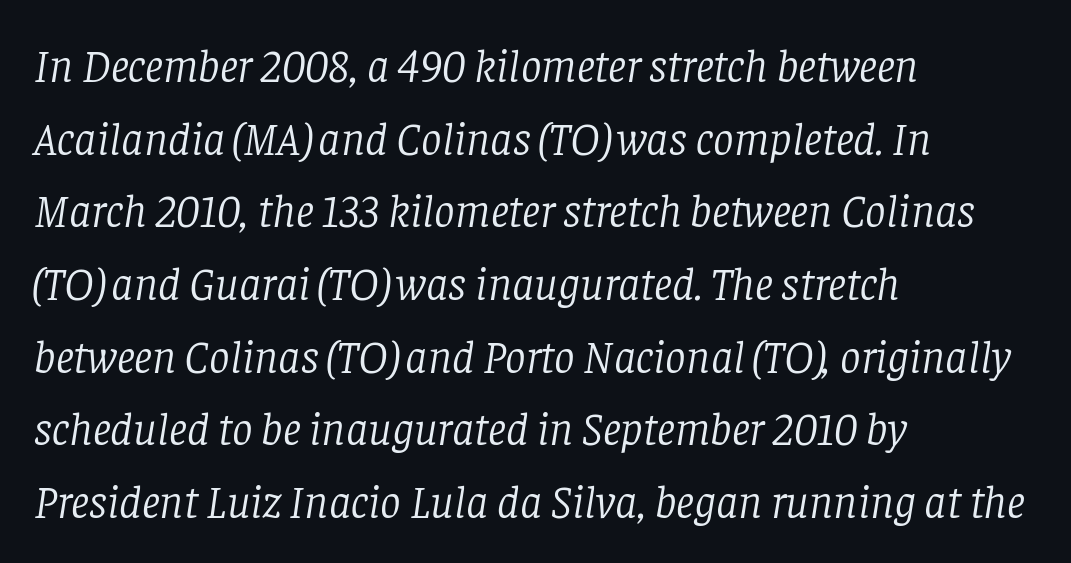
Q: Is the text bold? A: No.
Q: Is the text italic (slanted)? A: Yes, it leans right by about 8 degrees.
Q: Is the typeface a serif or a sans-serif typeface? A: Serif.
Q: Is the text underlined? A: No.
Q: How is the paragraph aligned? A: Left-aligned.
Q: Is the spacing between letters normal or unusually wide? A: Normal.
Q: Is the spacing between lines tight, normal or loose? A: Normal.
Q: Width (condensed, normal, or wide)? A: Normal.
Q: Stroke contrast? A: Low.
Q: x-height? A: Large.
Q: Monospaced? A: No.
